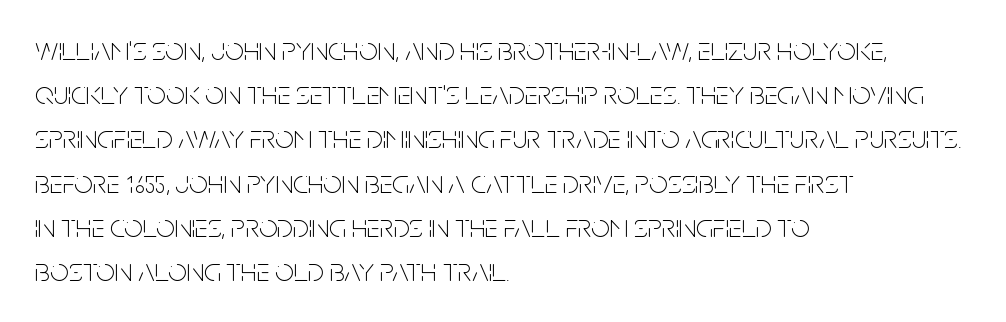
If you drew a ruler down the left edge, every line would touch it. Classification — sans serif. Stroke mass is kept to a normal reading level or below. The type is set solid horizontally, with unmodified tracking. Rendered with straight, roman letterforms.
